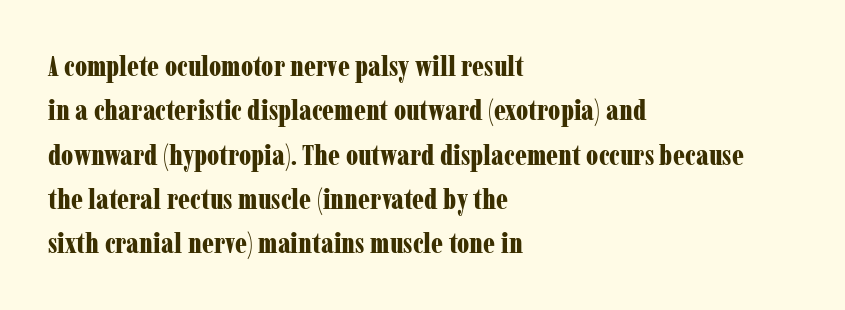
Q: Is the text bold? A: Yes.
Q: Is the text italic (slanted)? A: No, it is upright.
Q: Is the typeface a serif or a sans-serif typeface? A: Serif.
Q: Is the text underlined? A: No.
Q: How is the paragraph aligned? A: Left-aligned.
Q: Is the spacing between letters normal or unusually wide? A: Normal.
Q: Is the spacing between lines tight, normal or loose? A: Normal.
Q: Width (condensed, normal, or wide)? A: Condensed.
Q: Stroke contrast? A: Low.
Q: x-height? A: Medium.
Q: Monospaced? A: No.
